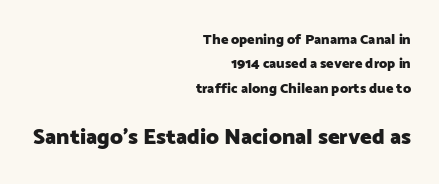
{"italic": "no", "bold": "yes", "underline": "no", "align": "right", "line_spacing_ratio": 1.75, "letter_spacing": "normal", "letter_spacing_em": 0.0, "larger_block": "second", "size_ratio": 1.57, "glyph_px": 22}
